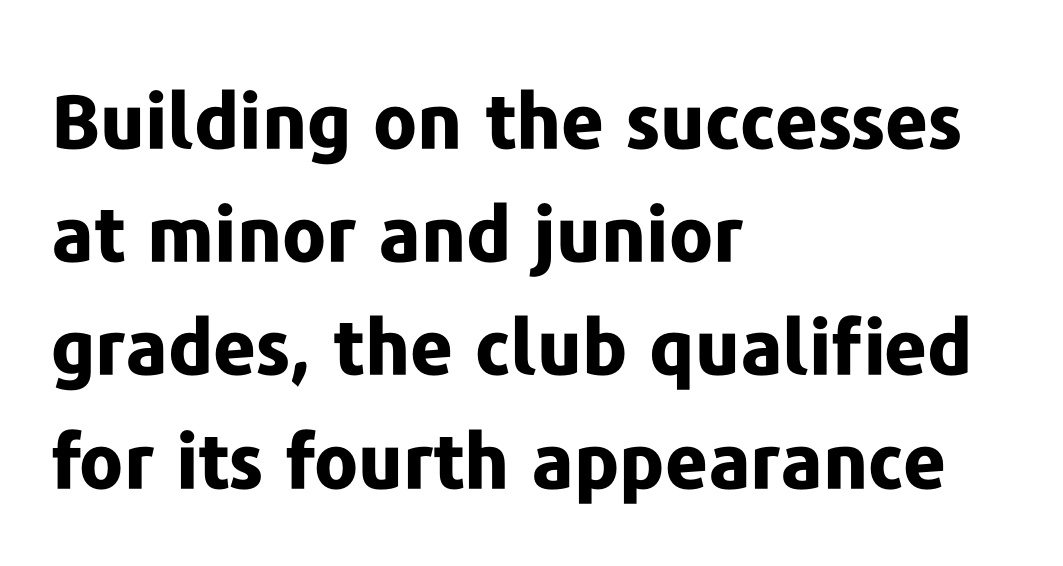
The image shows 75 px bold sans-serif type, upright; set left-aligned, normal line spacing (1.51x), normal letter spacing, not underlined; low stroke contrast and a medium x-height.
